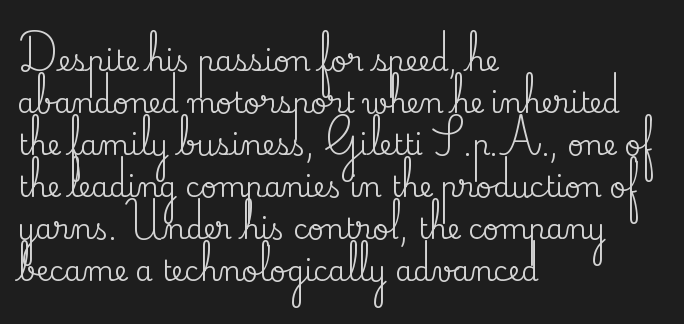
The image shows 28 px serif type, upright; set left-aligned, normal line spacing (1.5x), normal letter spacing, not underlined; medium stroke contrast and a small x-height.
